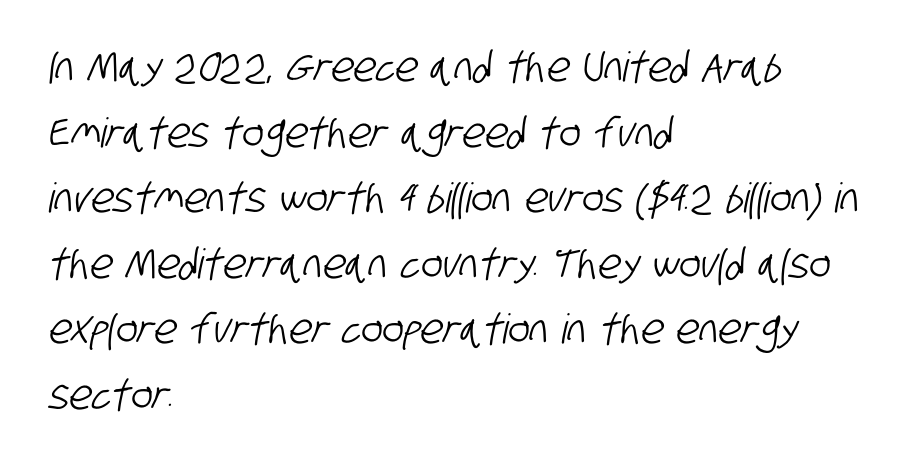
The designer went with a sans here, leaving each stem footless. Note the varied advance widths — an 'i' is clearly narrower than an 'm'. The space directly below the letters is spotless. Vertically, the passage feels balanced, rows spaced as you'd expect. This sample uses plain, unmodified letter spacing.
